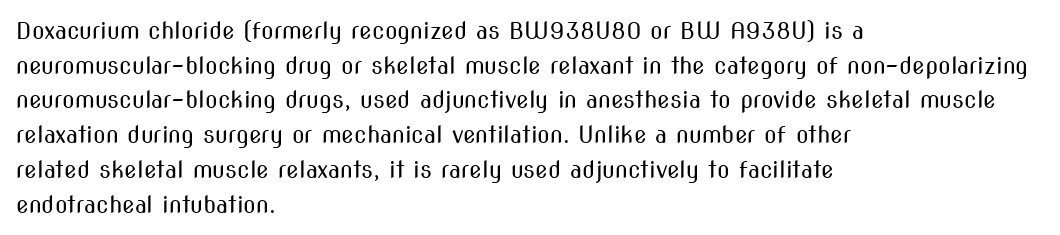
The image shows 23 px text type, upright; set left-aligned, normal line spacing (1.51x), normal letter spacing, not underlined.
